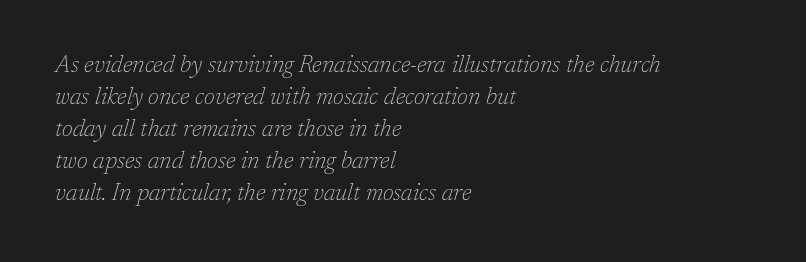
{"italic": "yes", "lean": "right", "slant_degrees": 17, "bold": "no", "underline": "no", "align": "left", "line_spacing": "normal", "line_spacing_ratio": 1.39, "letter_spacing": "normal", "letter_spacing_em": 0.0, "glyph_px": 23}
